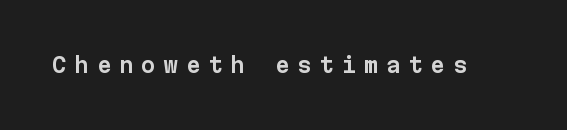
Q: Is the text italic (slanted)? A: No, it is upright.
Q: Is the text underlined? A: No.
Q: Is the spacing between letters normal or unusually wide? A: Unusually wide.
